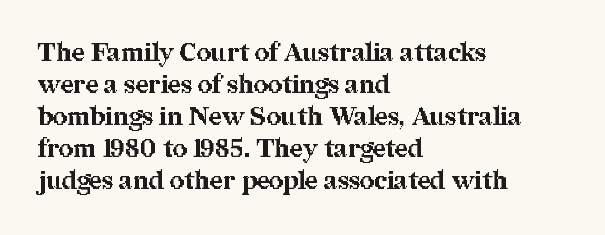
Q: Is the text bold? A: Yes.
Q: Is the text italic (slanted)? A: No, it is upright.
Q: Is the text underlined? A: No.
Q: How is the paragraph aligned? A: Left-aligned.
Q: Is the spacing between letters normal or unusually wide? A: Normal.
Q: Is the spacing between lines tight, normal or loose? A: Normal.
